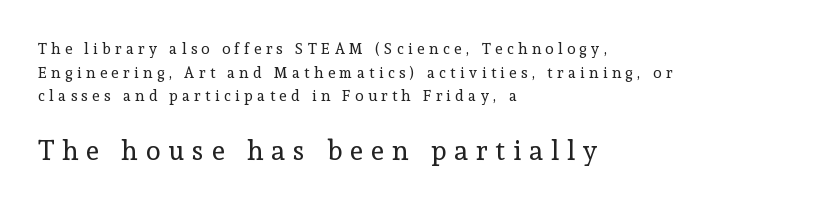
The image shows 27 px text type, upright; set left-aligned, normal line spacing (1.58x), unusually wide letter spacing (+0.3 em), not underlined; the second (bottom) block is 1.8x larger.
